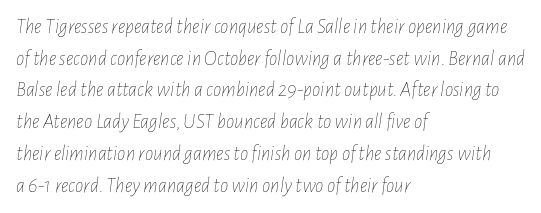
Q: Is the text bold? A: No.
Q: Is the text italic (slanted)? A: Yes, it leans right by about 7 degrees.
Q: Is the text underlined? A: No.
Q: How is the paragraph aligned? A: Left-aligned.
Q: Is the spacing between letters normal or unusually wide? A: Normal.
Q: Is the spacing between lines tight, normal or loose? A: Normal.
